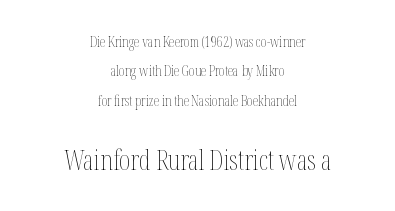
{"italic": "no", "bold": "no", "underline": "no", "align": "center", "line_spacing": "loose", "line_spacing_ratio": 2.09, "letter_spacing": "normal", "letter_spacing_em": 0.0, "larger_block": "second", "size_ratio": 1.93, "glyph_px": 27}
